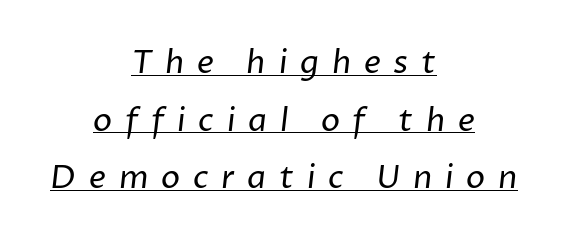
Q: Is the text bold? A: No.
Q: Is the typeface a serif or a sans-serif typeface? A: Sans-serif.
Q: Is the text underlined? A: Yes.
Q: How is the paragraph aligned? A: Centered.
Q: Is the spacing between letters normal or unusually wide? A: Unusually wide.
Q: Width (condensed, normal, or wide)? A: Normal.
Q: Stroke contrast? A: Low.
Q: x-height? A: Medium.
Q: Monospaced? A: No.
